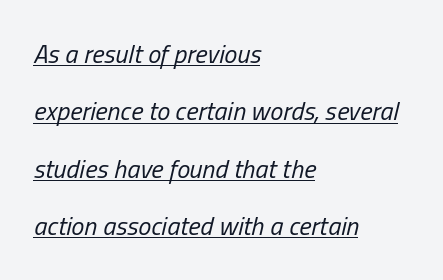
{"italic": "yes", "lean": "right", "slant_degrees": 13, "bold": "no", "underline": "yes", "align": "left", "line_spacing": "loose", "line_spacing_ratio": 2.21, "letter_spacing": "normal", "letter_spacing_em": 0.0, "glyph_px": 26}
